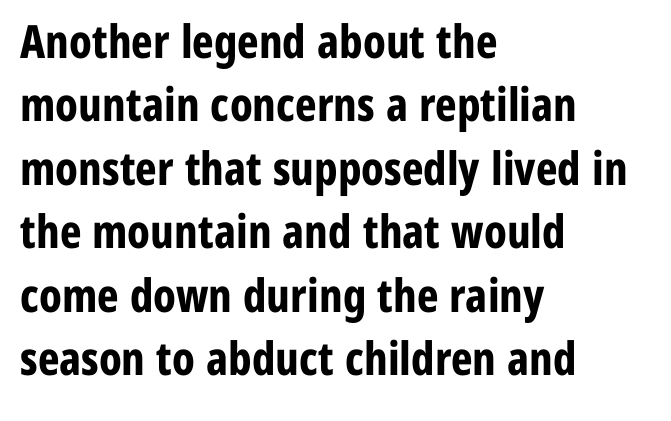
{"serif": "no", "italic": "no", "bold": "yes", "weight": "bold", "width": "condensed", "stroke_contrast": "low", "x_height": "medium", "monospaced": "no", "underline": "no", "align": "left", "line_spacing": "normal", "line_spacing_ratio": 1.38, "letter_spacing": "normal", "letter_spacing_em": 0.0, "glyph_px": 46}
